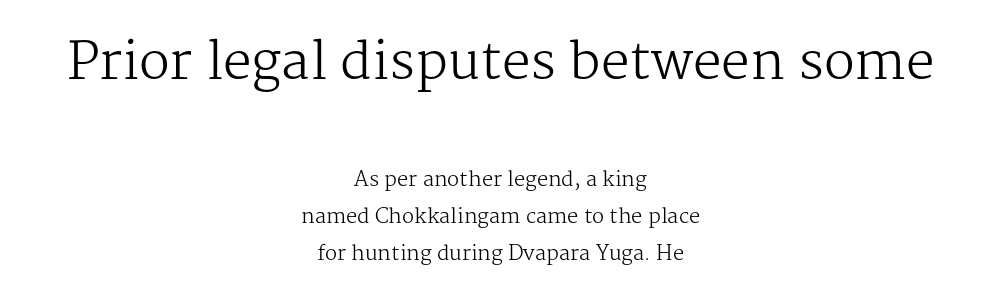
The image shows 51 px regular-weight serif type, upright; set centered, line spacing 1.86x, normal letter spacing, not underlined; the first (top) block is 2.55x larger; medium stroke contrast and a medium x-height.
